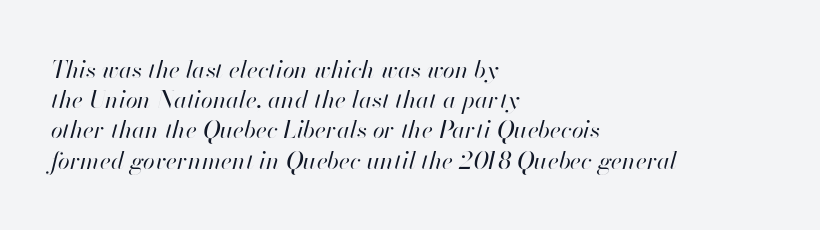
Yep, that's italic — everything's leaning. No chunkiness to these letters — they're not bold. This block has exactly the height ordinary leading produces. The string is rendered with underlining switched off.
